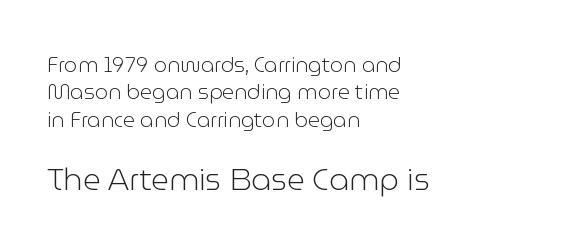
This sample uses an upright cut, with every glyph sitting square on the baseline. Font category for this specimen: sans-serif. Note the varied advance widths — an 'i' is clearly narrower than an 'm'. Vertical spacing — default. The face looks like a standard text weight, possibly lighter.
